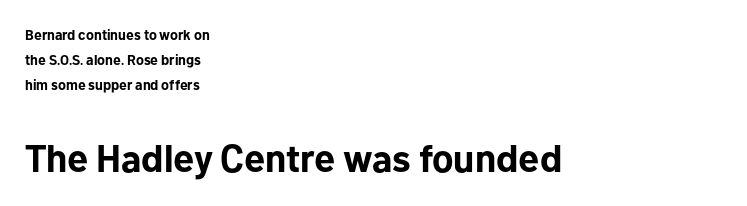
Nothing sits at the stroke ends, so this counts as sans-serif. Glance below the letters and you will spot only blank space. Proportional: the letters do not fall into vertical columns. Which of the two is more prominent by size? The second, at the bottom.
